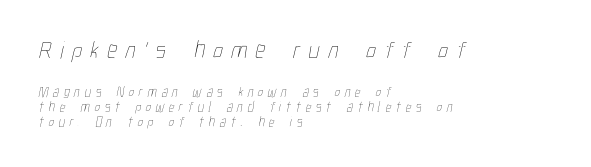
Q: Is the text bold? A: No.
Q: Is the text underlined? A: No.
Q: How is the paragraph aligned? A: Left-aligned.
Q: Is the spacing between letters normal or unusually wide? A: Unusually wide.
Q: Is the spacing between lines tight, normal or loose? A: Tight.
Q: Which block of text is set in a larger size, the first (top) or the second (bottom)? A: The first (top) one.
